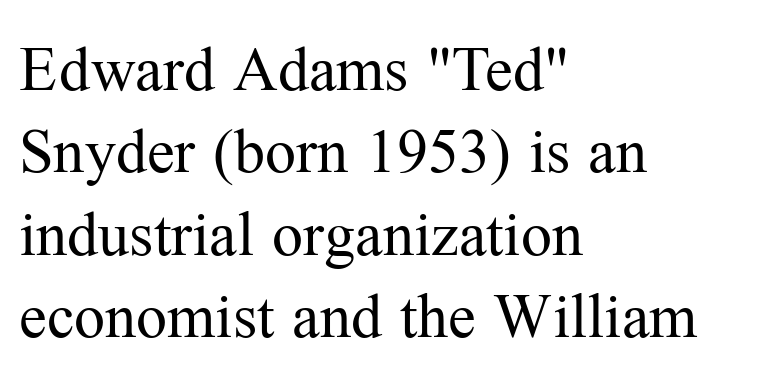
The lines sit at an ordinary, default distance from one another. Clear beneath every line of the passage. Do the letters lean? They stand straight. Serif or sans? Serif — the stroke terminals have little feet.
